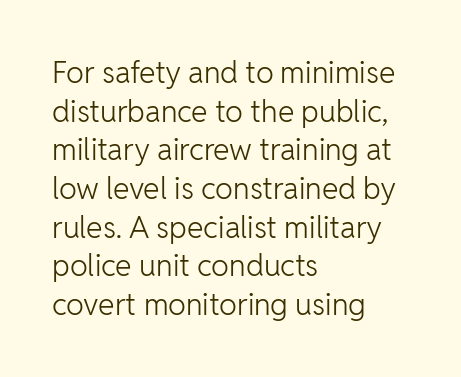
Here the designer chose a conventional face with non-uniform glyph widths. Plain, unruled lines of type. All the whitespace from short lines collects on the right. Note: no serifs on the glyphs. Characters follow at the spacing the type designer built in.
